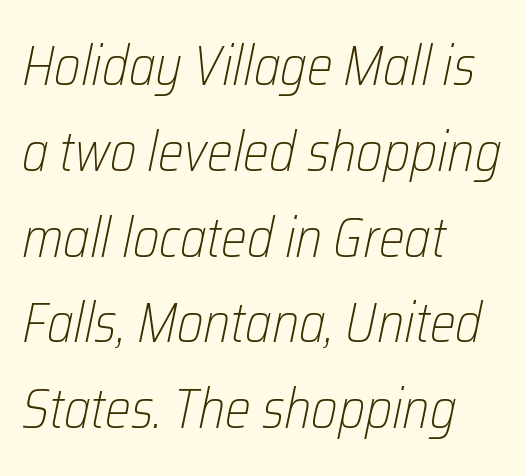
The passage shown is not bold in any degree. The passage shown has conventional tracking throughout. Letters rest on an invisible, unmarked baseline. The lines sit at an ordinary, default distance from one another.
